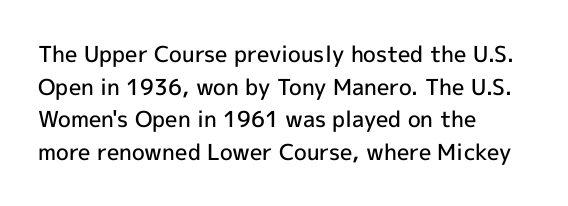
{"italic": "no", "bold": "semi", "underline": "no", "align": "left", "line_spacing": "normal", "line_spacing_ratio": 1.48, "letter_spacing": "normal", "letter_spacing_em": 0.0, "glyph_px": 22}
